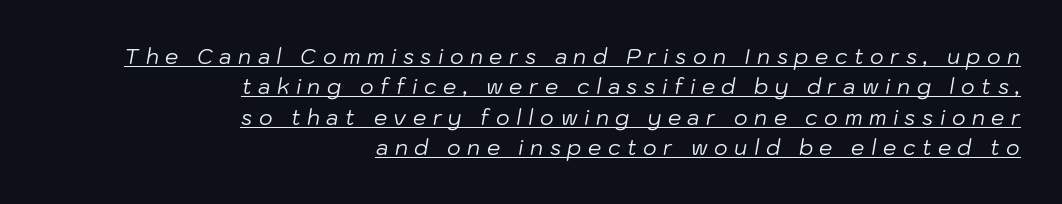
The image shows 21 px text type, italic (leaning right); set right-aligned, normal line spacing (1.45x), unusually wide letter spacing (+0.31 em), underlined.
